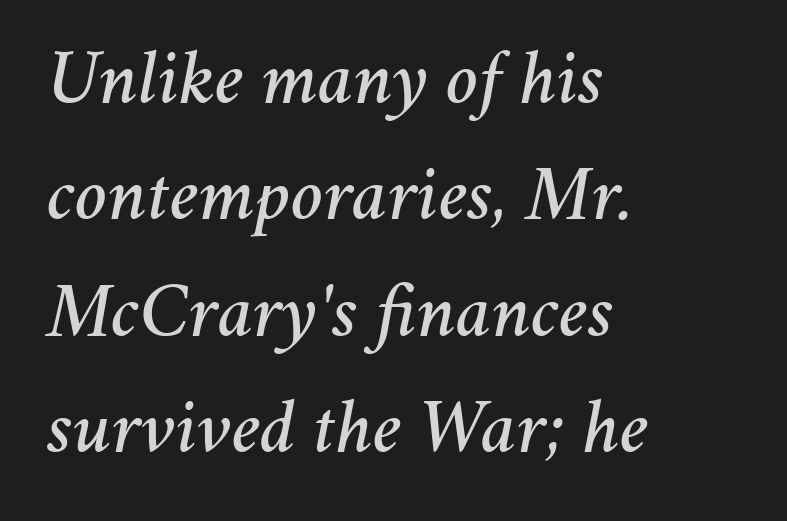
Is this a fixed-width face? No — the glyphs have proportional, varying widths. Between one letter and the next there's only the usual sliver of space. Rows of type keep a routine distance in the vertical direction. This rendering uses left alignment, leaving the right contour irregular. Notice how the stems are inclined rather than vertical — that's the hallmark of italics. The words here are not underlined.
